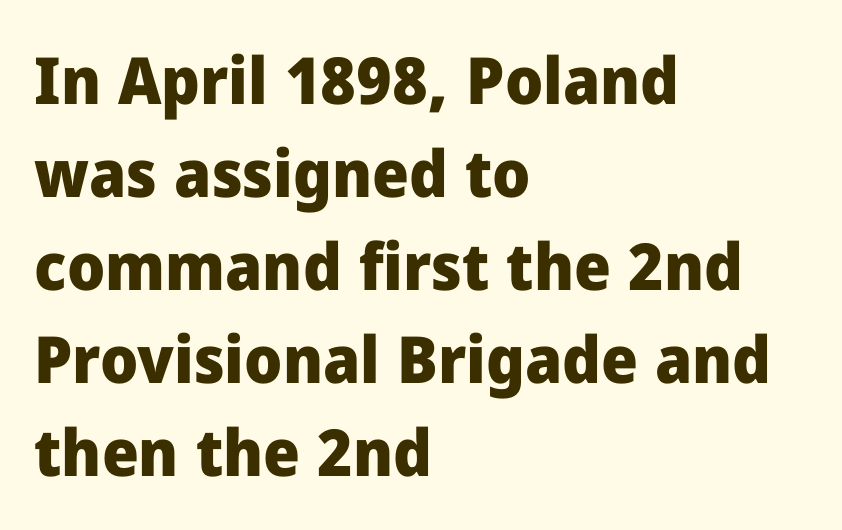
Q: Is the text bold? A: Yes.
Q: Is the text italic (slanted)? A: No, it is upright.
Q: Is the typeface a serif or a sans-serif typeface? A: Sans-serif.
Q: Is the text underlined? A: No.
Q: How is the paragraph aligned? A: Left-aligned.
Q: Is the spacing between letters normal or unusually wide? A: Normal.
Q: Is the spacing between lines tight, normal or loose? A: Normal.
Q: Width (condensed, normal, or wide)? A: Normal.
Q: Stroke contrast? A: Low.
Q: x-height? A: Medium.
Q: Monospaced? A: No.
